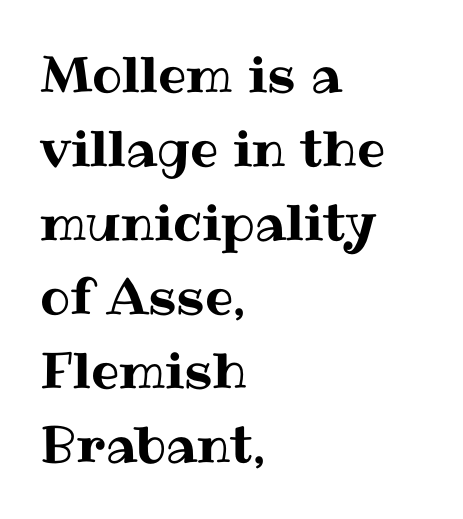
Q: Is the text italic (slanted)? A: No, it is upright.
Q: Is the text underlined? A: No.
Q: How is the paragraph aligned? A: Left-aligned.
Q: Is the spacing between letters normal or unusually wide? A: Normal.
Q: Is the spacing between lines tight, normal or loose? A: Normal.
Q: Width (condensed, normal, or wide)? A: Normal.
Q: Stroke contrast? A: Medium.
Q: x-height? A: Medium.
Q: Monospaced? A: No.
